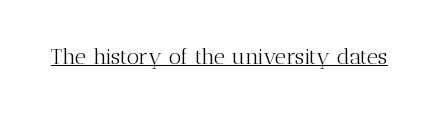
The image shows 22 px text type, upright; set normal letter spacing, underlined.
